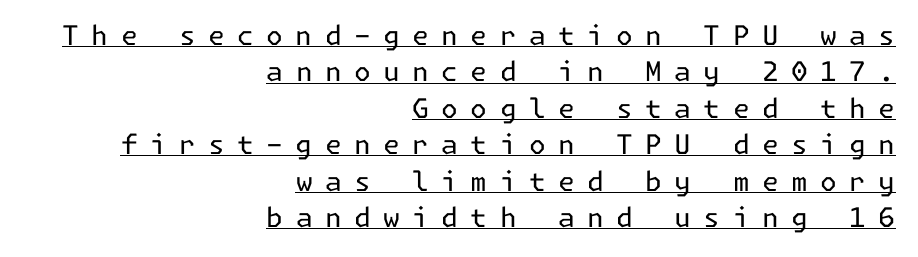
The image shows 27 px text type, upright; set right-aligned, normal line spacing (1.35x), unusually wide letter spacing (+0.46 em), underlined.
